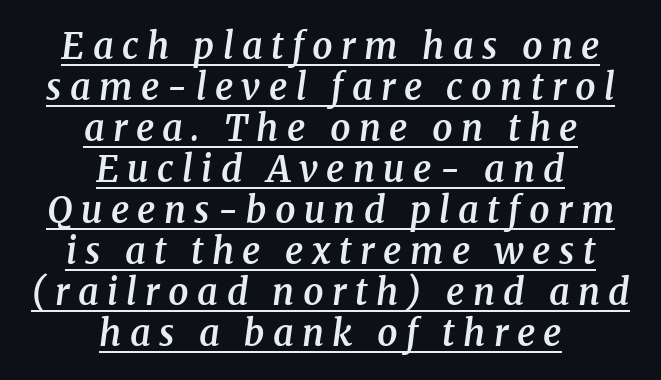
Vertical spacing — tight. Is this a fixed-width face? No — the glyphs have proportional, varying widths. The sample has been set in demibold, a notch under bold. The type family on display is of the serif kind.
